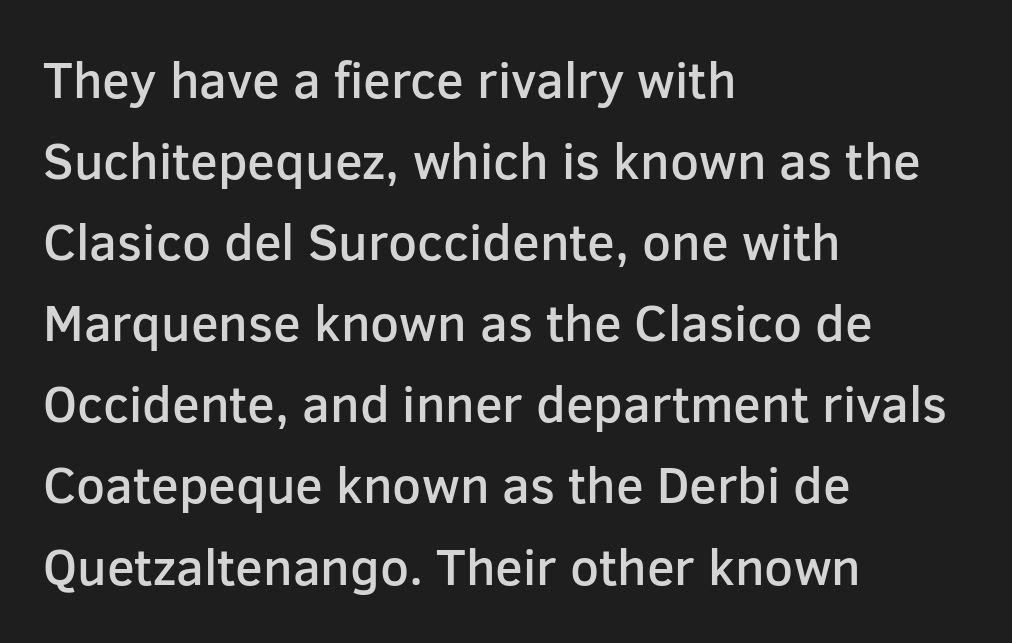
The image shows 51 px semibold sans-serif type, upright; set left-aligned, normal line spacing (1.59x), normal letter spacing, not underlined; low stroke contrast and a medium x-height.
